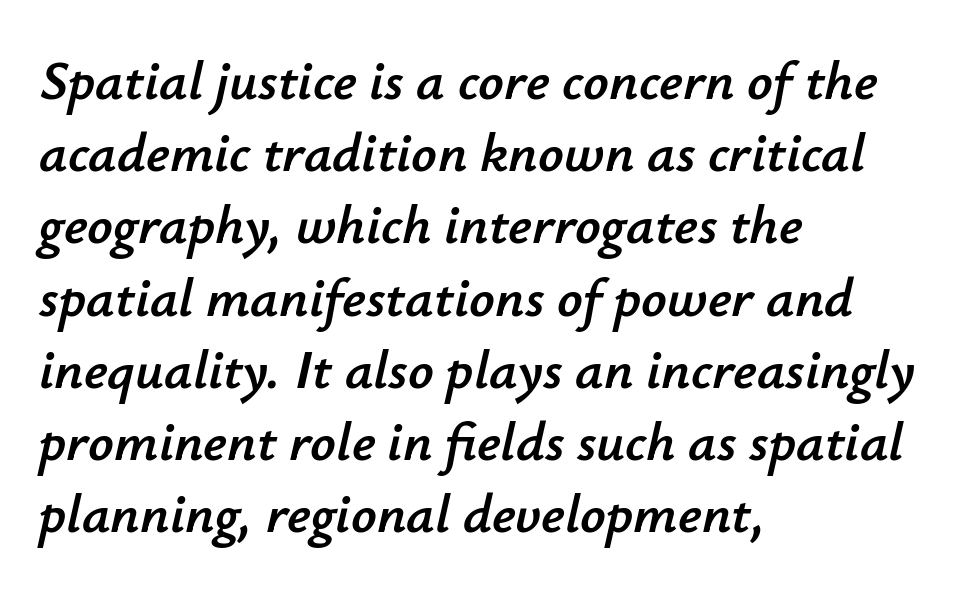
The image shows 56 px text type, italic (leaning right); set left-aligned, normal line spacing (1.29x), normal letter spacing, not underlined; low stroke contrast and a small x-height.
